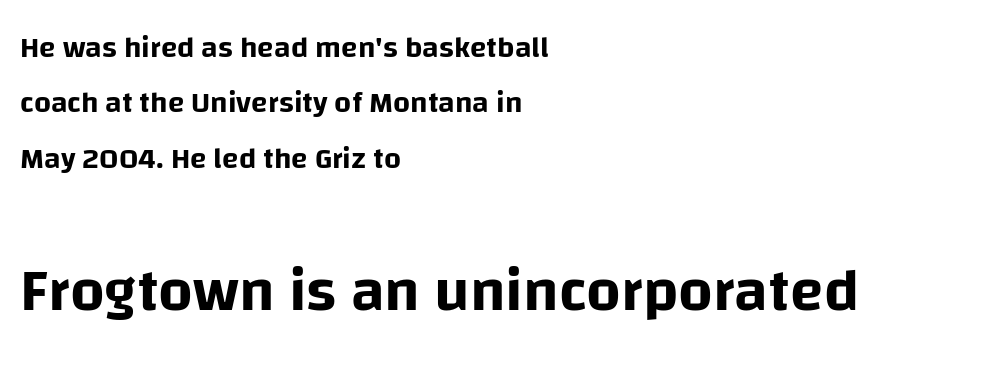
{"serif": "no", "italic": "no", "width": "normal", "stroke_contrast": "low", "x_height": "large", "monospaced": "no", "underline": "no", "align": "left", "line_spacing_ratio": 1.85, "letter_spacing": "normal", "letter_spacing_em": 0.0, "larger_block": "second", "size_ratio": 2.03, "glyph_px": 61}
